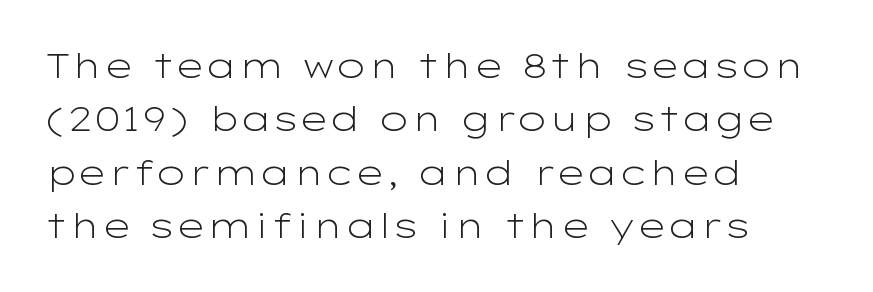
Nope, not italic — everything's standing straight. Weight: in the light-to-regular range. Nobody touched the tracking dial on this one. The rows are spaced the way most documents space them.
